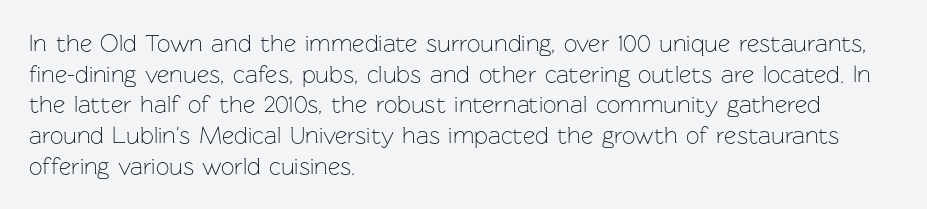
Is the type heavy? It reads as light-to-regular instead. Leftover space on each line is placed entirely after the last word. Characters follow at the spacing the type designer built in. The passage shown stacks its lines at a standard gap.
